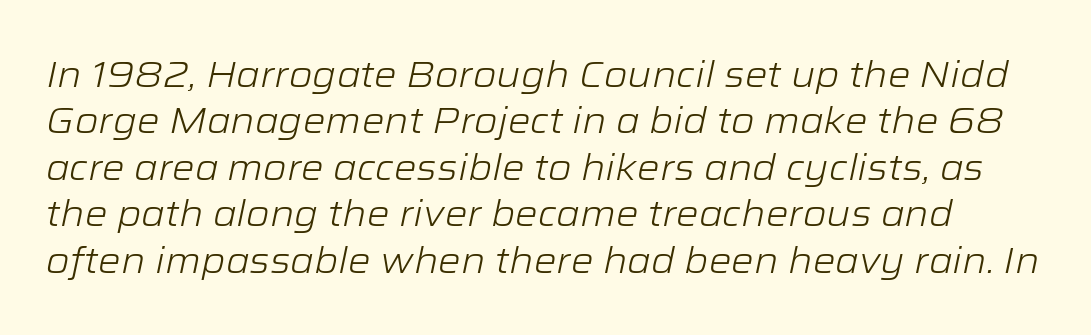
Heaviness? Minimal to ordinary, like unemphasized prose. The zone under the glyphs is completely vacant. Varying glyph widths throughout — classic text-font behaviour. Tall strokes in this sample are angled rather than plumb. Honestly, the letter spacing is just normal — you wouldn't notice it. A typesetter would call this leading conventional body-copy spacing.
